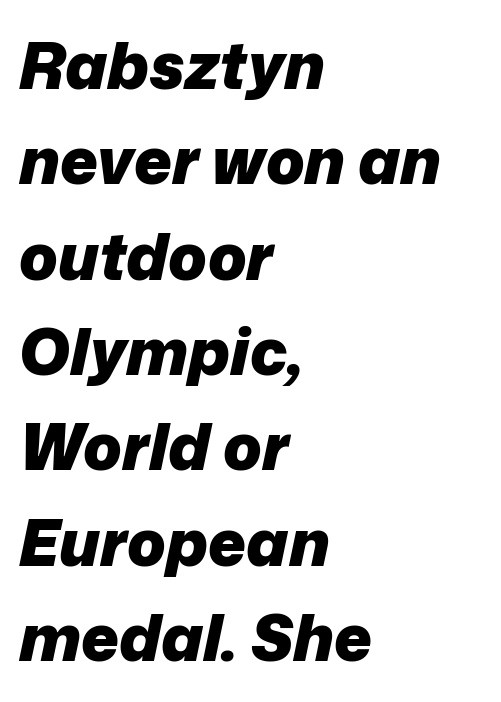
{"italic": "yes", "lean": "right", "slant_degrees": 12, "bold": "yes", "weight": "heavy", "width": "normal", "stroke_contrast": "low", "x_height": "medium", "monospaced": "no", "underline": "no", "align": "left", "line_spacing": "normal", "line_spacing_ratio": 1.49, "letter_spacing": "normal", "letter_spacing_em": 0.0, "glyph_px": 64}
